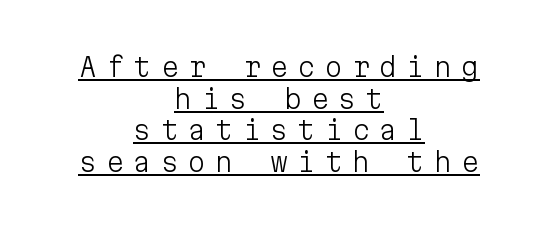
{"italic": "no", "bold": "no", "underline": "yes", "align": "center", "line_spacing_ratio": 1.22, "letter_spacing": "wide", "letter_spacing_em": 0.35, "glyph_px": 26}
